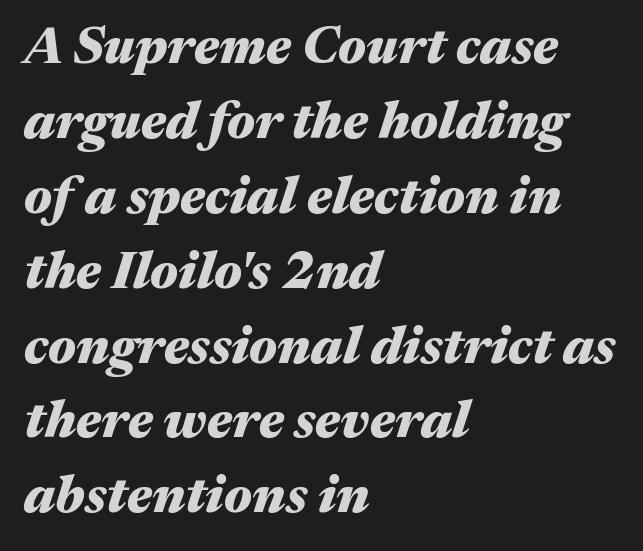
{"italic": "yes", "lean": "right", "slant_degrees": 17, "bold": "yes", "weight": "heavy", "width": "wide", "stroke_contrast": "medium", "x_height": "medium", "monospaced": "no", "underline": "no", "align": "left", "line_spacing": "normal", "line_spacing_ratio": 1.44, "letter_spacing": "normal", "letter_spacing_em": 0.0, "glyph_px": 52}
